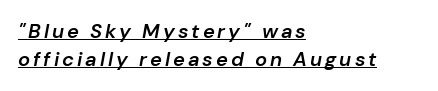
The image shows 20 px text type, italic (leaning right); set left-aligned, normal line spacing (1.39x), underlined.
